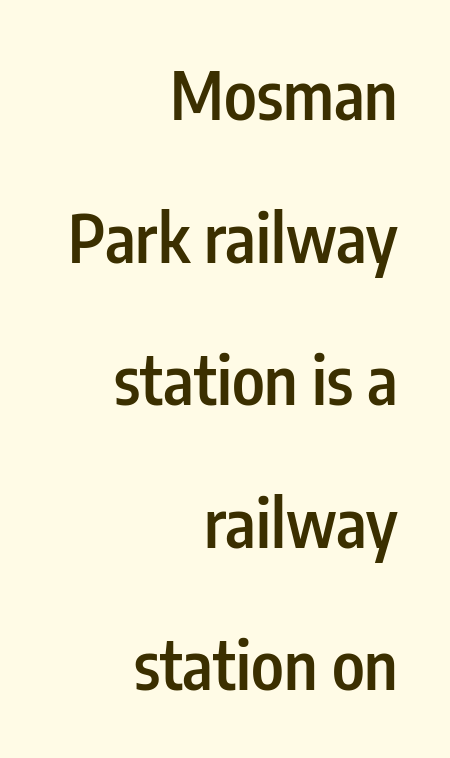
These lines are rendered in a variable-pitch font. Students, note that the glyphs here touch the page at normal intervals. Regarding leading, the lines here are spaced well apart. Decoration check: the copy has no underline.
